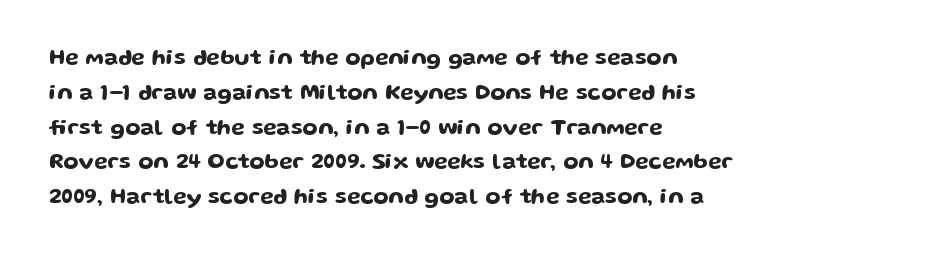
The letters stand straight up with perfectly vertical stems. The strip under each line holds only bare page. Each new line begins a customary step beneath the previous one. Inter-character spacing is left at the font's built-in metrics. The paragraph shown leans on its left margin.
